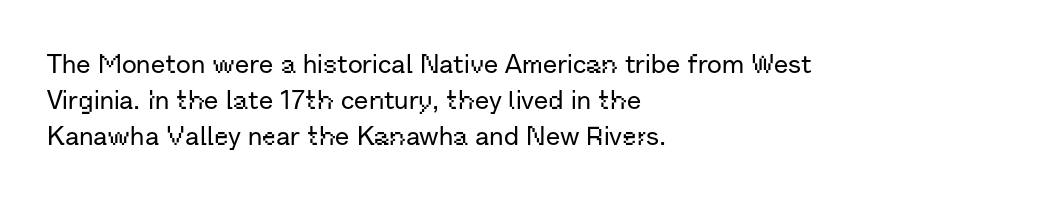
{"italic": "no", "underline": "no", "align": "left", "line_spacing": "normal", "line_spacing_ratio": 1.39, "letter_spacing": "normal", "letter_spacing_em": 0.0, "glyph_px": 26}
